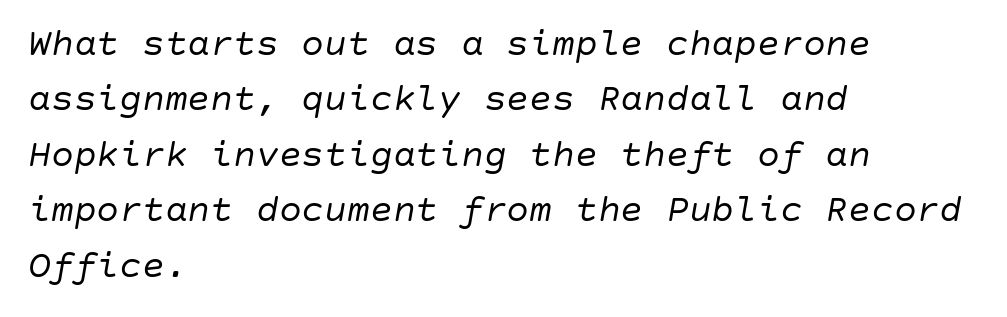
Q: Is the text bold? A: No.
Q: Is the text italic (slanted)? A: Yes, it leans right by about 10 degrees.
Q: Is the text underlined? A: No.
Q: How is the paragraph aligned? A: Left-aligned.
Q: Is the spacing between letters normal or unusually wide? A: Normal.
Q: Is the spacing between lines tight, normal or loose? A: Normal.
Q: Width (condensed, normal, or wide)? A: Normal.
Q: Stroke contrast? A: Low.
Q: x-height? A: Large.
